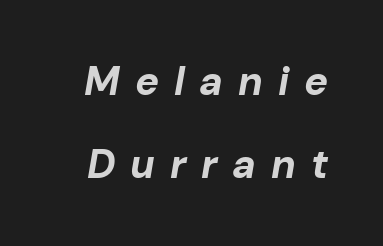
Q: Is the text bold? A: Yes.
Q: Is the text italic (slanted)? A: Yes, it leans right by about 10 degrees.
Q: Is the text underlined? A: No.
Q: Is the spacing between letters normal or unusually wide? A: Unusually wide.
Q: Is the spacing between lines tight, normal or loose? A: Loose.
Q: Width (condensed, normal, or wide)? A: Normal.
Q: Stroke contrast? A: Low.
Q: x-height? A: Medium.
Q: Monospaced? A: No.
